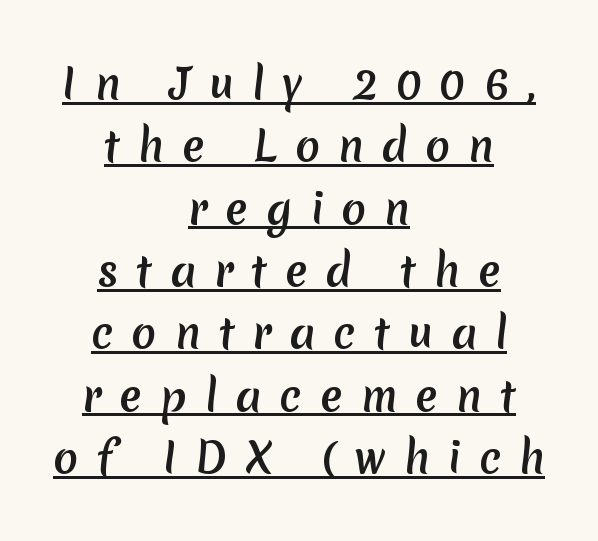
Q: Is the typeface a serif or a sans-serif typeface? A: Sans-serif.
Q: Is the text underlined? A: Yes.
Q: How is the paragraph aligned? A: Centered.
Q: Is the spacing between letters normal or unusually wide? A: Unusually wide.
Q: Is the spacing between lines tight, normal or loose? A: Normal.
Q: Width (condensed, normal, or wide)? A: Normal.
Q: Stroke contrast? A: Medium.
Q: x-height? A: Medium.
Q: Monospaced? A: No.
